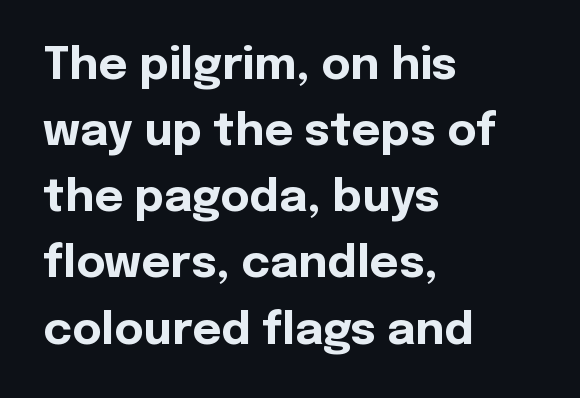
The typesetter chose a ragged-right arrangement here. Character widths vary here, with narrow letters taking less room than wide ones. How heavy is the stroke? Heavy — this is a bold. There is no visible air inserted between adjacent glyphs. Regular leading.
